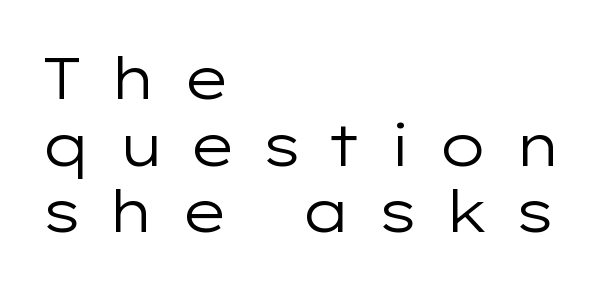
These lines were composed using upright roman letters. These lines stack with their left ends in a neat column. Spacing verdict: proportional, widths tailored to each character. A sans-serif font was chosen for this passage.
